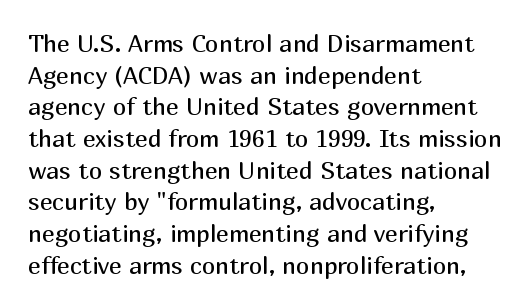
Q: Is the text bold? A: No.
Q: Is the text italic (slanted)? A: No, it is upright.
Q: Is the text underlined? A: No.
Q: How is the paragraph aligned? A: Left-aligned.
Q: Is the spacing between letters normal or unusually wide? A: Normal.
Q: Is the spacing between lines tight, normal or loose? A: Normal.
